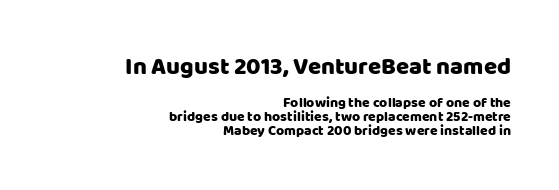
Descenders are the only things crossing below the line. Size hierarchy here favors the leading block over the trailing one. The leading is snug, giving the passage a crowded texture. Casual observation: everything's shoved over to the right. Vertical strokes here are truly vertical. Does extra space separate the letters? No, they use regular spacing.
